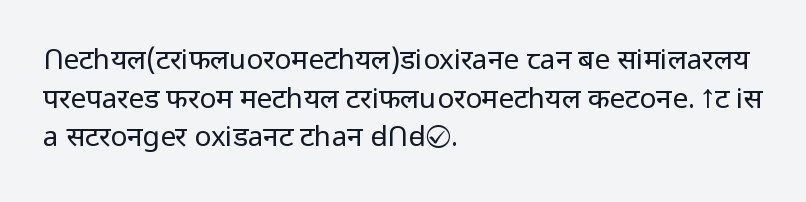
The image shows 28 px regular-weight sans-serif type, upright; set left-aligned, normal line spacing (1.38x), normal letter spacing, not underlined; low stroke contrast and a medium x-height.
